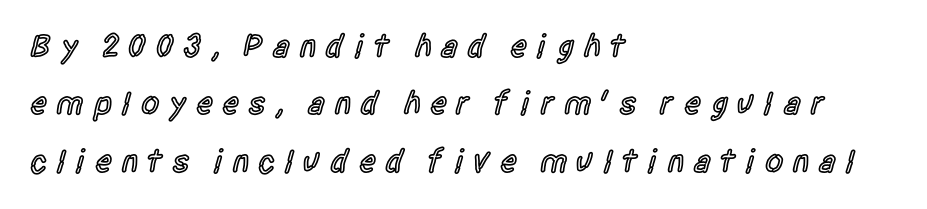
The image shows 33 px semibold, condensed sans-serif type; set left-aligned, line spacing 1.74x, unusually wide letter spacing (+0.26 em), not underlined; a large x-height.
